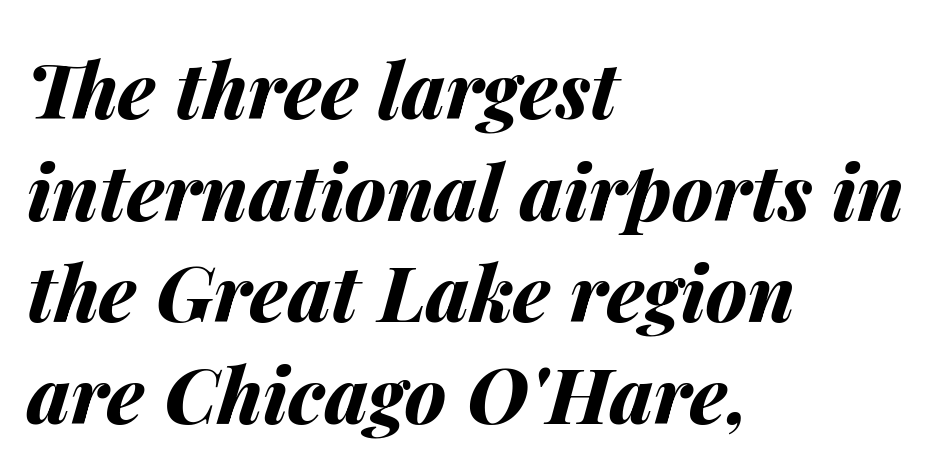
These lines were composed using italics. Compared with a centered layout, this one pins lines to the left instead. The passage shown stacks its lines at a standard gap. Is the type bold? Yes — the strokes are clearly thick and heavy.
